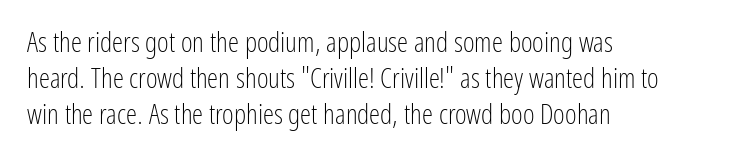
The image shows 28 px light, condensed sans-serif type, upright; set left-aligned, normal line spacing (1.28x), normal letter spacing, not underlined; low stroke contrast and a medium x-height.
